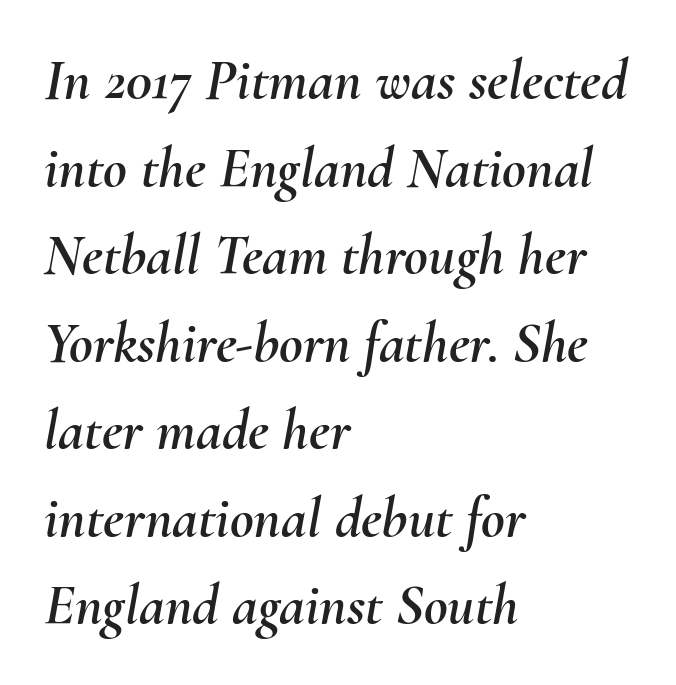
Q: Is the text italic (slanted)? A: Yes, it leans right by about 10 degrees.
Q: Is the text underlined? A: No.
Q: How is the paragraph aligned? A: Left-aligned.
Q: Is the spacing between letters normal or unusually wide? A: Normal.
Q: Is the spacing between lines tight, normal or loose? A: Normal.
Q: Width (condensed, normal, or wide)? A: Normal.
Q: Stroke contrast? A: Medium.
Q: x-height? A: Small.
Q: Monospaced? A: No.
